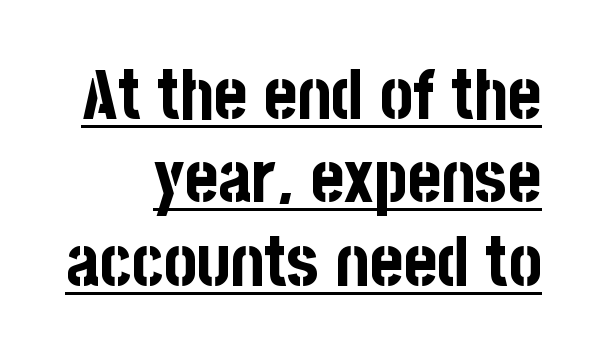
The image shows 70 px bold, condensed sans-serif type, upright; set line spacing 1.19x, normal letter spacing, underlined; low stroke contrast and a large x-height.
